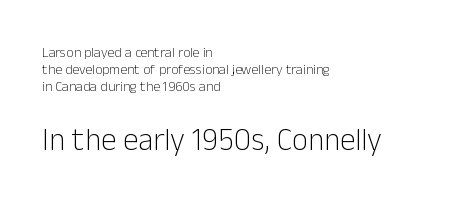
{"serif": "no", "italic": "no", "bold": "no", "weight": "light", "width": "normal", "stroke_contrast": "low", "x_height": "medium", "monospaced": "no", "underline": "no", "align": "left", "line_spacing_ratio": 1.22, "letter_spacing": "normal", "letter_spacing_em": 0.0, "larger_block": "second", "size_ratio": 2.21, "glyph_px": 31}
